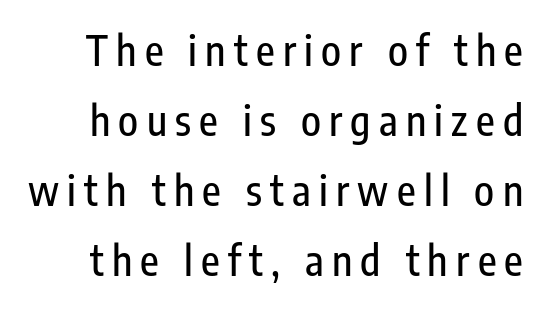
The image shows 41 px condensed sans-serif type, upright; set line spacing 1.71x, unusually wide letter spacing (+0.2 em), not underlined; low stroke contrast and a medium x-height.
